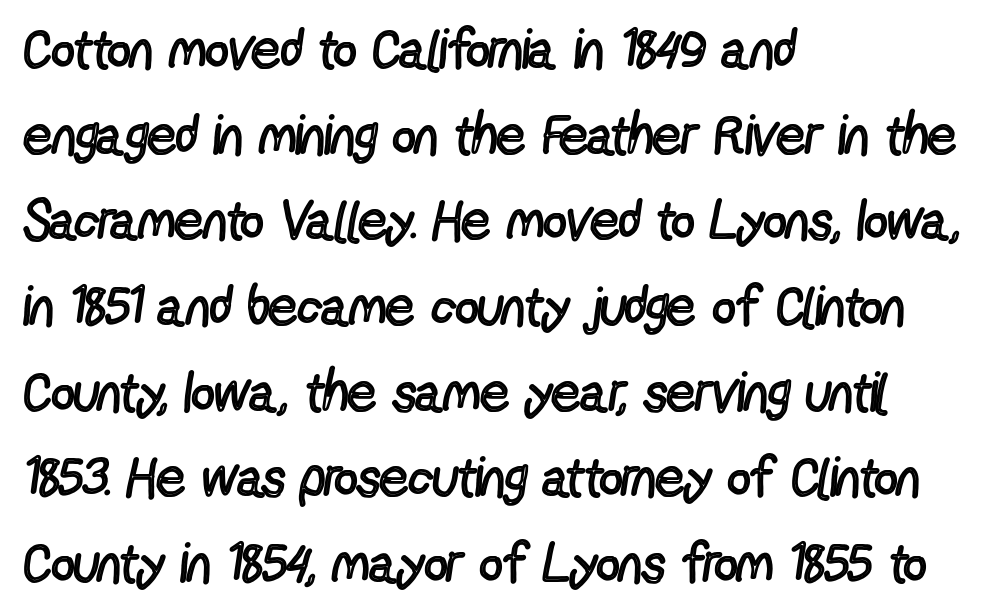
The image shows 56 px regular-weight, condensed sans-serif type; set left-aligned, normal line spacing (1.53x), normal letter spacing, not underlined; a medium x-height.
